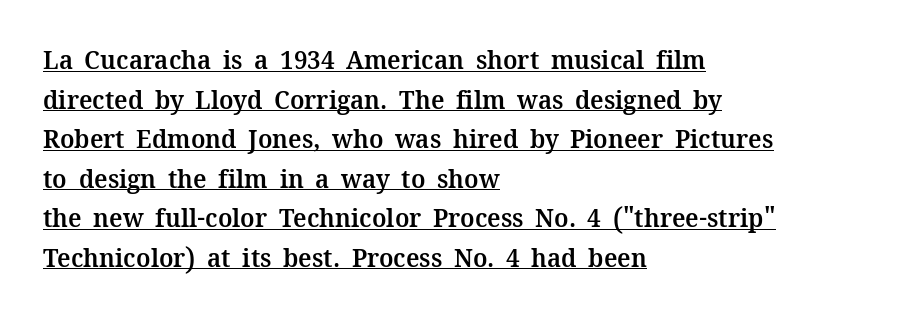
The image shows 26 px text type, upright; set left-aligned, normal line spacing (1.52x), normal letter spacing, underlined.
